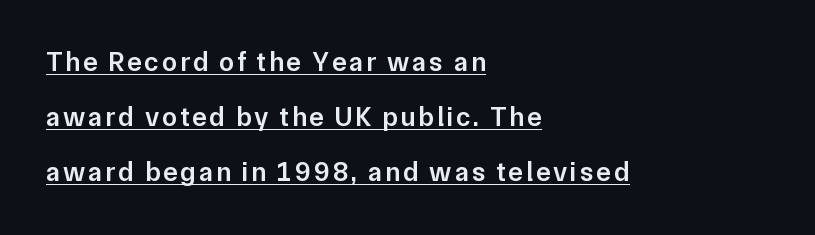
The characters look somewhat weighty, a semibold short of true bold. What's the leading like? Stretched, with rows far apart. Caption: lettering with a line underneath. Nope, not italic — everything's standing straight.
